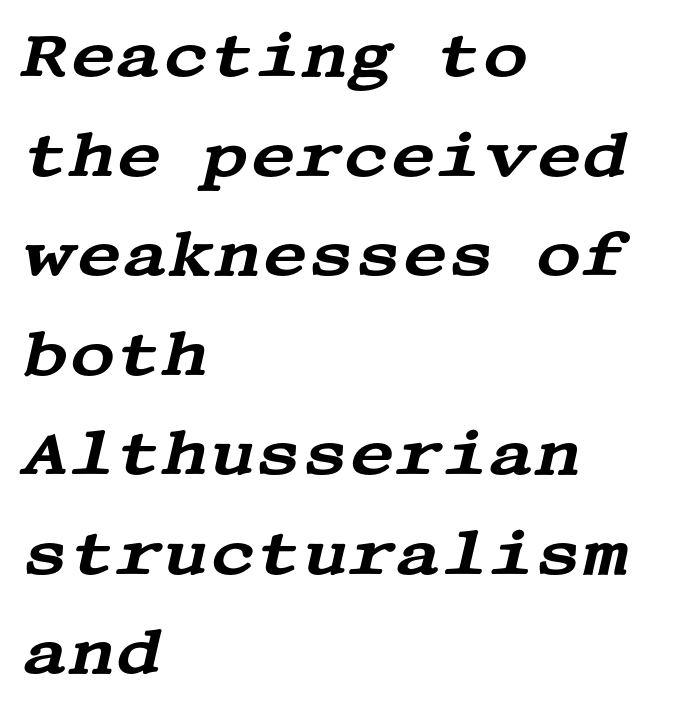
The image shows 63 px wide serif type, italic (leaning right); set left-aligned, normal line spacing (1.58x), normal letter spacing, not underlined; medium stroke contrast and a large x-height.
